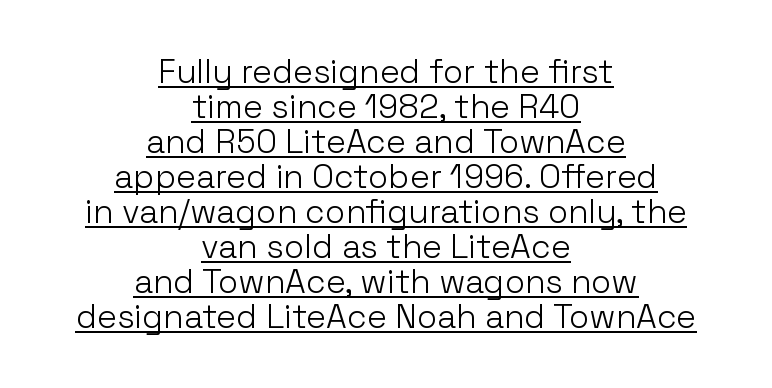
{"serif": "no", "italic": "no", "bold": "no", "weight": "light", "width": "normal", "stroke_contrast": "low", "x_height": "medium", "monospaced": "no", "underline": "yes", "align": "center", "line_spacing": "tight", "line_spacing_ratio": 1.06, "letter_spacing": "normal", "letter_spacing_em": 0.0, "glyph_px": 33}
